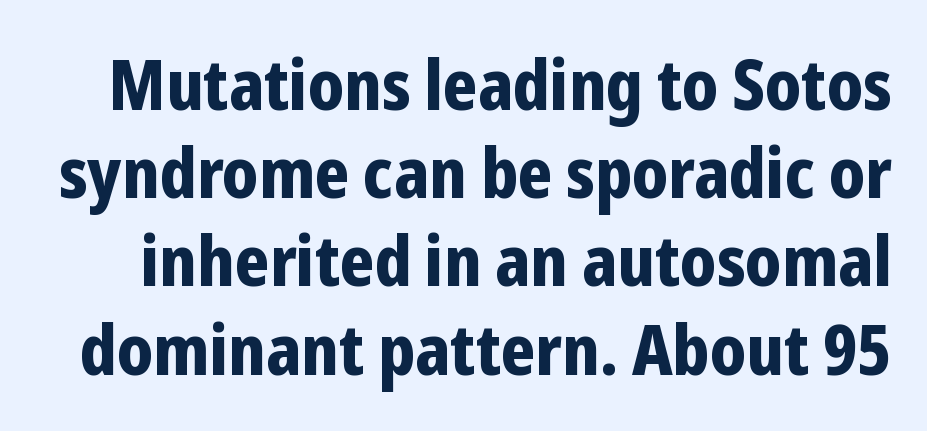
The image shows 70 px bold, condensed sans-serif type, upright; set normal line spacing (1.26x), normal letter spacing, not underlined; low stroke contrast and a medium x-height.
